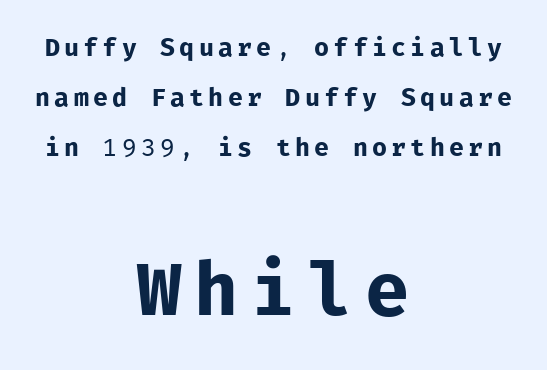
A bare baseline throughout the passage. The lettering holds an erect, upright posture throughout. Bold? No — there's no thickening of the strokes. Is there much room between lines? Yes — plenty of vertical air separates them.
